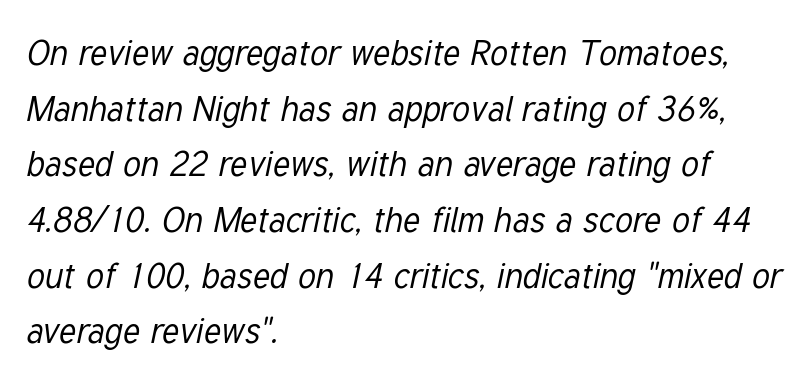
{"italic": "yes", "lean": "right", "slant_degrees": 12, "bold": "no", "weight": "regular", "width": "condensed", "stroke_contrast": "low", "x_height": "medium", "monospaced": "no", "underline": "no", "align": "left", "line_spacing": "normal", "line_spacing_ratio": 1.59, "letter_spacing": "normal", "letter_spacing_em": 0.0, "glyph_px": 35}
